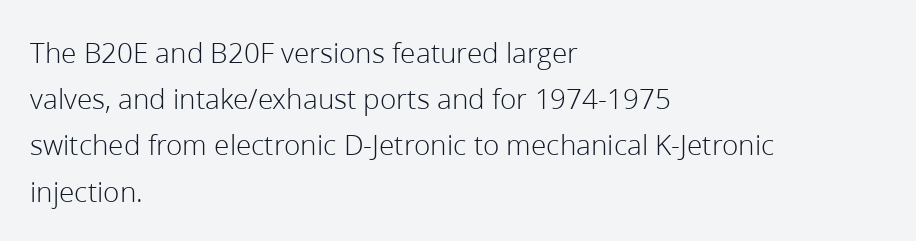
The image shows 30 px light sans-serif type, upright; set left-aligned, normal line spacing (1.54x), normal letter spacing, not underlined; low stroke contrast and a medium x-height.
